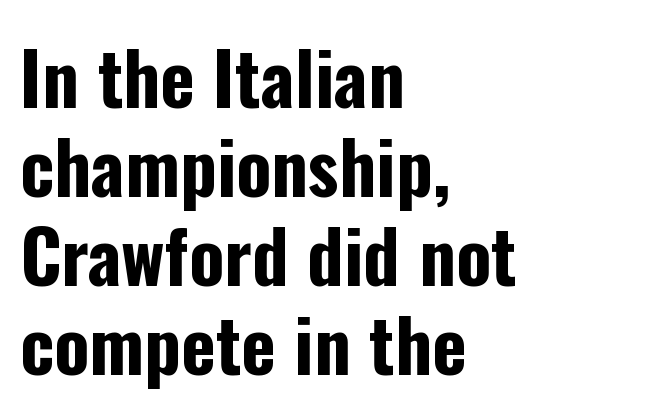
Q: Is the text bold? A: Yes.
Q: Is the text italic (slanted)? A: No, it is upright.
Q: Is the typeface a serif or a sans-serif typeface? A: Sans-serif.
Q: Is the text underlined? A: No.
Q: How is the paragraph aligned? A: Left-aligned.
Q: Is the spacing between letters normal or unusually wide? A: Normal.
Q: Width (condensed, normal, or wide)? A: Condensed.
Q: Stroke contrast? A: Low.
Q: x-height? A: Medium.
Q: Monospaced? A: No.
